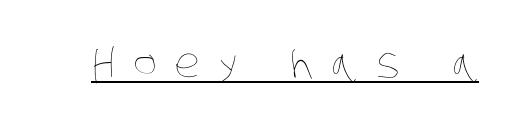
{"bold": "no", "weight": "thin", "width": "condensed", "stroke_contrast": "low", "x_height": "large", "monospaced": "no", "underline": "yes", "letter_spacing": "wide", "letter_spacing_em": 0.45, "glyph_px": 40}
